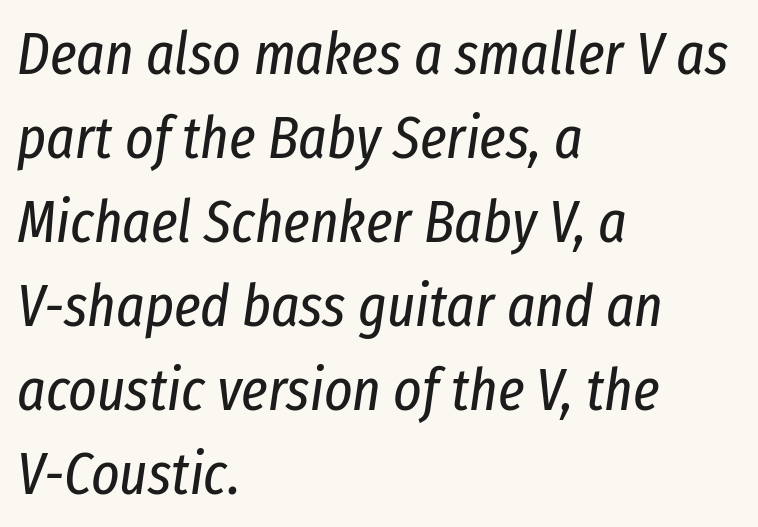
Q: Is the text bold? A: No.
Q: Is the text italic (slanted)? A: Yes, it leans right by about 8 degrees.
Q: Is the text underlined? A: No.
Q: How is the paragraph aligned? A: Left-aligned.
Q: Is the spacing between letters normal or unusually wide? A: Normal.
Q: Is the spacing between lines tight, normal or loose? A: Normal.
Q: Width (condensed, normal, or wide)? A: Condensed.
Q: Stroke contrast? A: Low.
Q: x-height? A: Medium.
Q: Monospaced? A: No.
